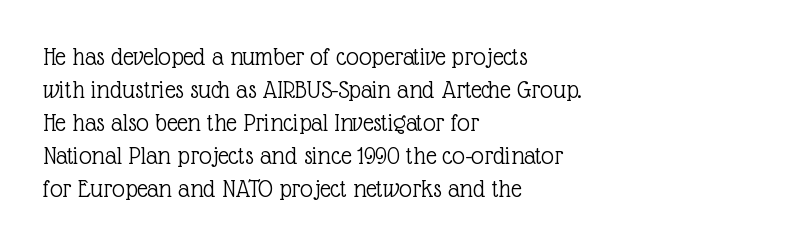
When letters stand straight like this, we call the style roman or upright. These lines sit exactly where default settings would place them. Students, note that the glyphs here touch the page at normal intervals. The passage shown is not bold in any degree. In CSS terms this would be text-align: left. Underlining? Definitely not there.
